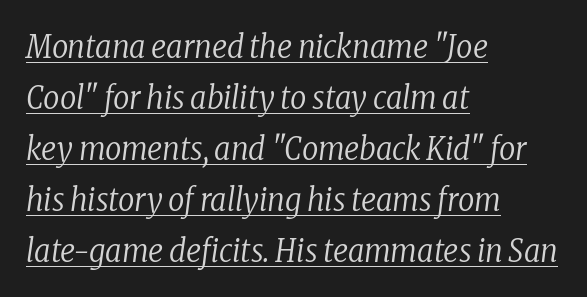
Q: Is the text bold? A: No.
Q: Is the text italic (slanted)? A: Yes, it leans right by about 8 degrees.
Q: Is the typeface a serif or a sans-serif typeface? A: Serif.
Q: Is the text underlined? A: Yes.
Q: How is the paragraph aligned? A: Left-aligned.
Q: Is the spacing between letters normal or unusually wide? A: Normal.
Q: Is the spacing between lines tight, normal or loose? A: Normal.
Q: Width (condensed, normal, or wide)? A: Condensed.
Q: Stroke contrast? A: Low.
Q: x-height? A: Medium.
Q: Monospaced? A: No.
